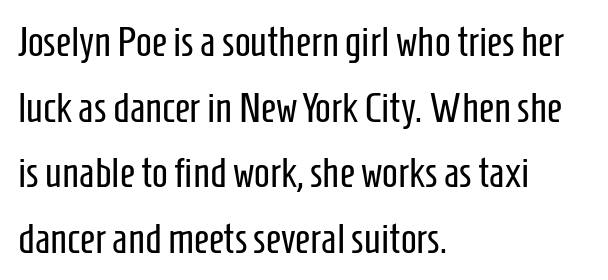
Q: Is the text bold? A: No.
Q: Is the text italic (slanted)? A: No, it is upright.
Q: Is the typeface a serif or a sans-serif typeface? A: Sans-serif.
Q: Is the text underlined? A: No.
Q: How is the paragraph aligned? A: Left-aligned.
Q: Is the spacing between letters normal or unusually wide? A: Normal.
Q: Is the spacing between lines tight, normal or loose? A: Normal.
Q: Width (condensed, normal, or wide)? A: Condensed.
Q: Stroke contrast? A: Low.
Q: x-height? A: Medium.
Q: Monospaced? A: No.
